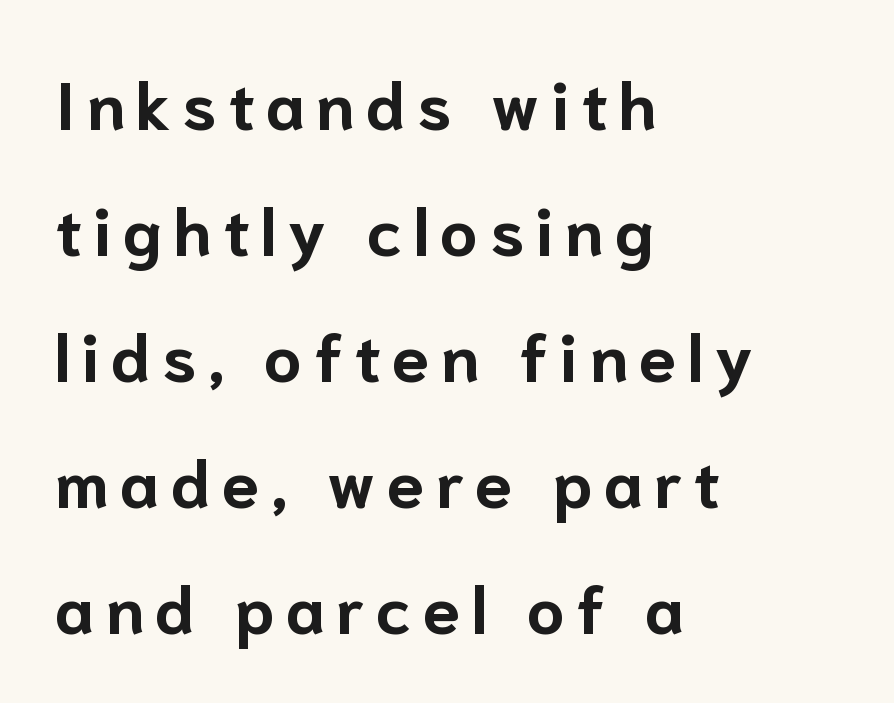
The image shows 67 px bold sans-serif type, upright; set left-aligned, line spacing 1.88x, not underlined; low stroke contrast and a medium x-height.
